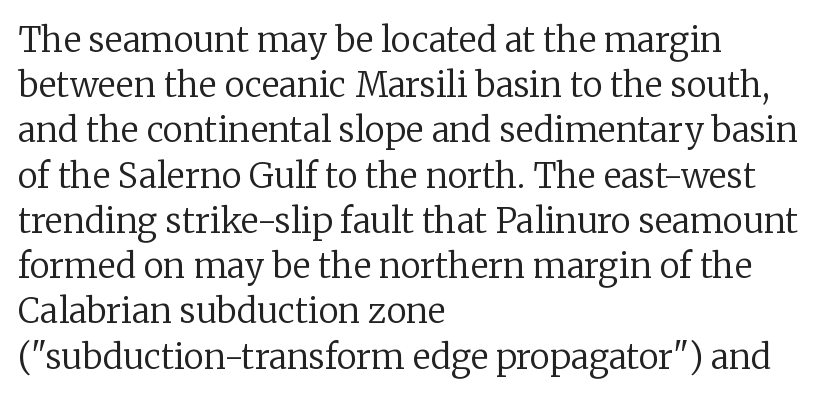
Q: Is the text bold? A: No.
Q: Is the text italic (slanted)? A: No, it is upright.
Q: Is the typeface a serif or a sans-serif typeface? A: Serif.
Q: Is the text underlined? A: No.
Q: How is the paragraph aligned? A: Left-aligned.
Q: Is the spacing between letters normal or unusually wide? A: Normal.
Q: Is the spacing between lines tight, normal or loose? A: Normal.
Q: Width (condensed, normal, or wide)? A: Normal.
Q: Stroke contrast? A: Low.
Q: x-height? A: Medium.
Q: Monospaced? A: No.
